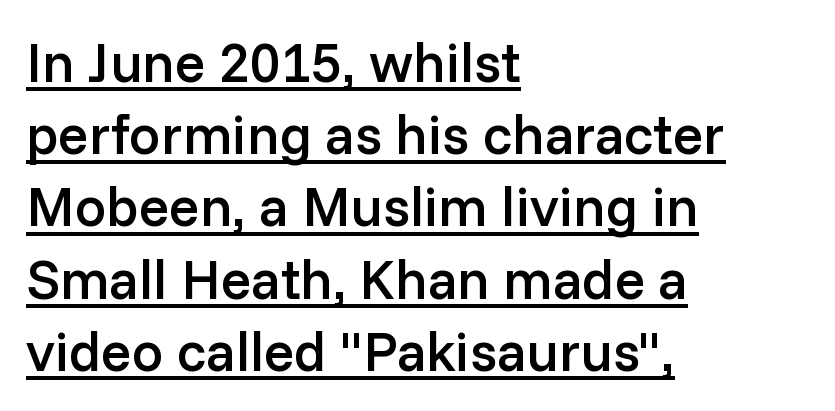
Casual observation: everything's shoved over to the left. Varying glyph widths throughout — classic text-font behaviour. A typesetter would call this leading conventional body-copy spacing. A sans-serif font was chosen for this passage. A bit beefed up — I'd call it semibold rather than bold. It's the straight-up-and-down kind of type.
